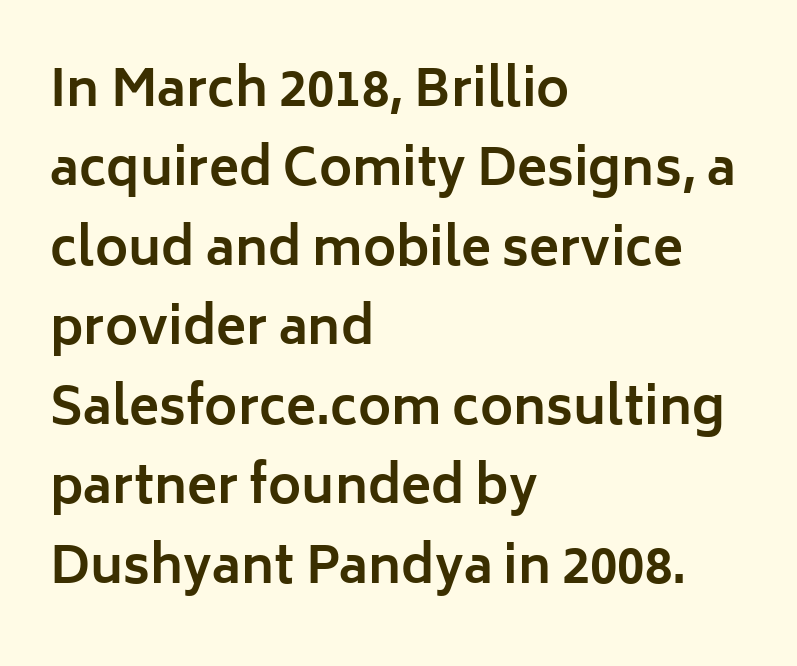
The image shows 50 px bold sans-serif type, upright; set left-aligned, normal line spacing (1.59x), normal letter spacing, not underlined; low stroke contrast and a medium x-height.
